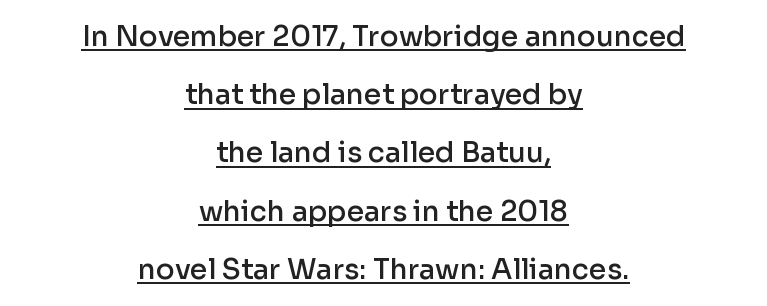
The image shows 28 px semibold sans-serif type, upright; set centered, loose line spacing (2.08x), normal letter spacing, underlined; low stroke contrast and a medium x-height.
